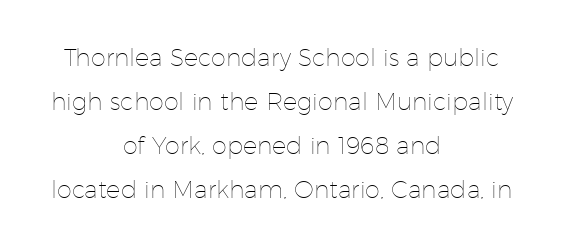
The image shows 24 px text type, upright; set centered, line spacing 1.83x, normal letter spacing, not underlined.
